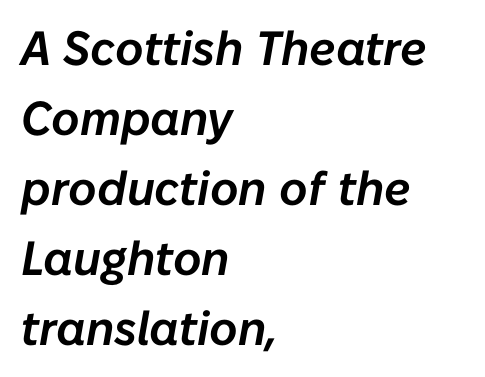
Q: Is the text italic (slanted)? A: Yes, it leans right by about 10 degrees.
Q: Is the text underlined? A: No.
Q: How is the paragraph aligned? A: Left-aligned.
Q: Is the spacing between letters normal or unusually wide? A: Normal.
Q: Is the spacing between lines tight, normal or loose? A: Normal.
Q: Width (condensed, normal, or wide)? A: Normal.
Q: Stroke contrast? A: Low.
Q: x-height? A: Medium.
Q: Monospaced? A: No.
